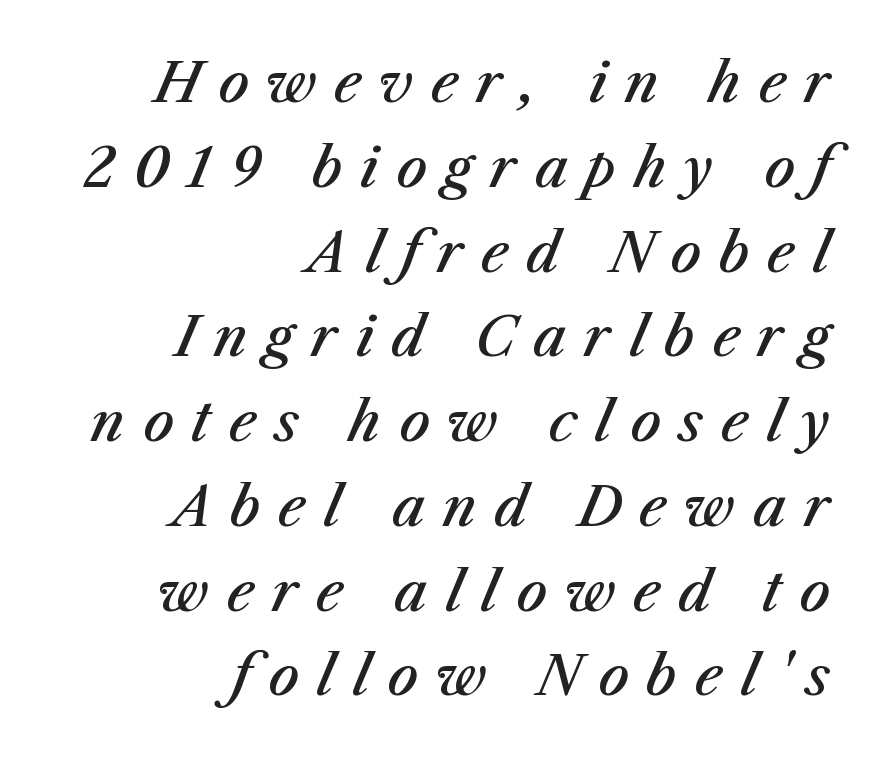
The image shows 54 px semibold type, italic (leaning right); set right-aligned, normal line spacing (1.57x), unusually wide letter spacing (+0.33 em), not underlined; medium stroke contrast and a medium x-height.
